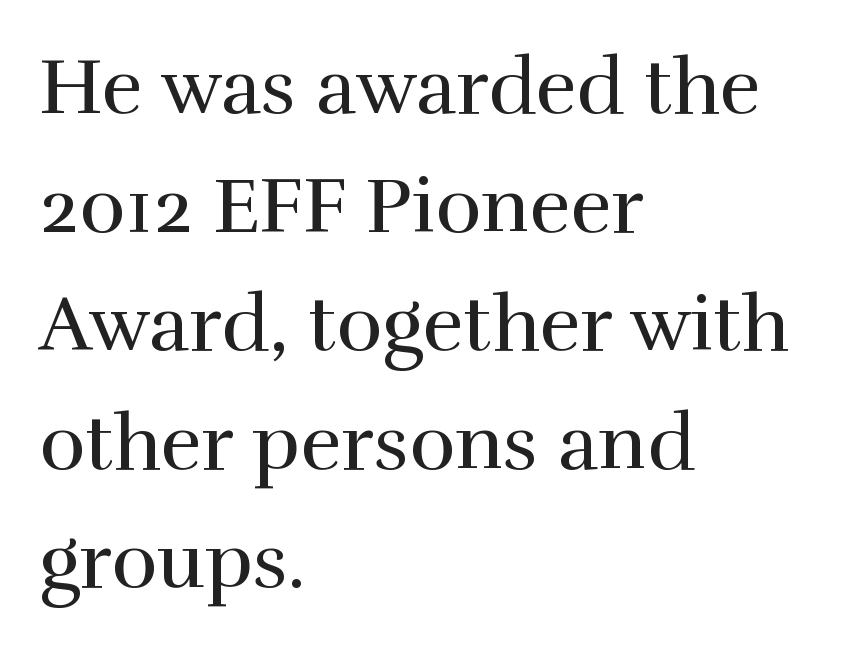
{"serif": "yes", "italic": "no", "bold": "no", "weight": "regular", "width": "normal", "x_height": "medium", "monospaced": "no", "underline": "no", "align": "left", "line_spacing": "normal", "line_spacing_ratio": 1.52, "letter_spacing": "normal", "letter_spacing_em": 0.0, "glyph_px": 78}
